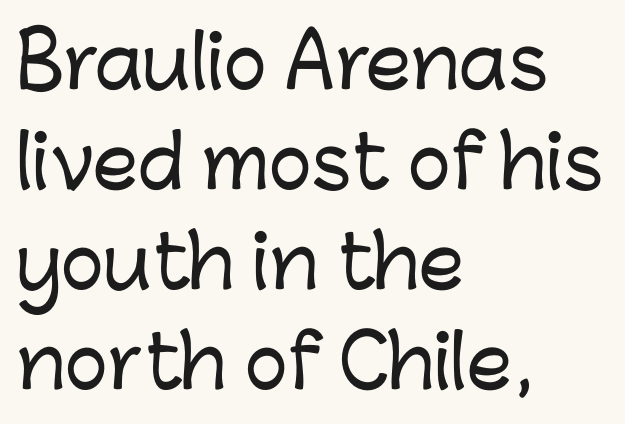
{"serif": "no", "italic": "no", "width": "normal", "stroke_contrast": "low", "x_height": "medium", "monospaced": "no", "underline": "no", "align": "left", "line_spacing": "normal", "line_spacing_ratio": 1.39, "letter_spacing": "normal", "letter_spacing_em": 0.0, "glyph_px": 72}
